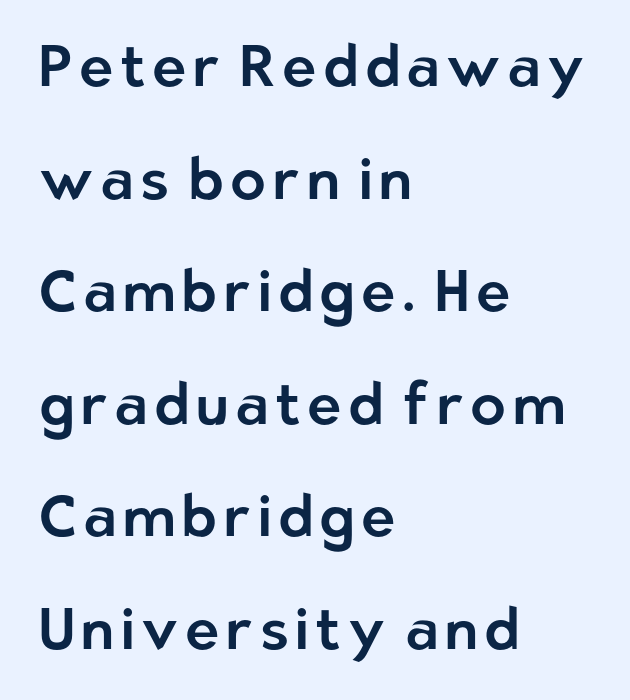
Q: Is the text italic (slanted)? A: No, it is upright.
Q: Is the typeface a serif or a sans-serif typeface? A: Sans-serif.
Q: Is the text underlined? A: No.
Q: How is the paragraph aligned? A: Left-aligned.
Q: Is the spacing between lines tight, normal or loose? A: Loose.
Q: Width (condensed, normal, or wide)? A: Normal.
Q: Stroke contrast? A: Low.
Q: x-height? A: Medium.
Q: Monospaced? A: No.
